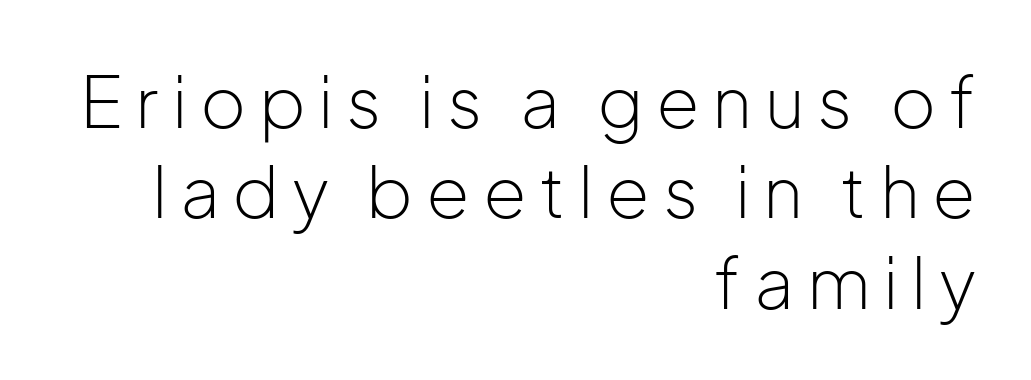
The image shows 70 px light sans-serif type, upright; set right-aligned, normal line spacing (1.29x), not underlined; low stroke contrast and a medium x-height.
